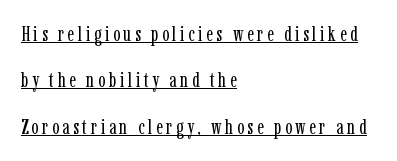
Q: Is the text bold? A: No.
Q: Is the text italic (slanted)? A: No, it is upright.
Q: Is the text underlined? A: Yes.
Q: How is the paragraph aligned? A: Left-aligned.
Q: Is the spacing between lines tight, normal or loose? A: Loose.
